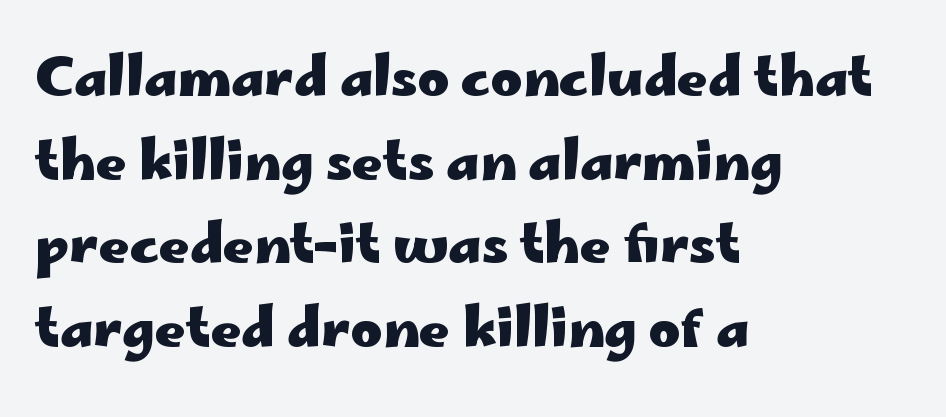
The image shows 54 px heavy, wide sans-serif type, upright; set left-aligned, normal line spacing (1.55x), normal letter spacing, not underlined; low stroke contrast and a small x-height.
